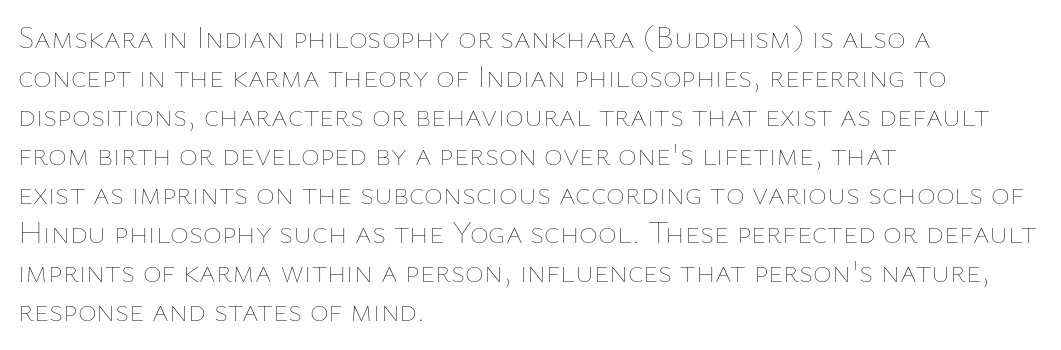
The image shows 32 px thin type, upright; set left-aligned, line spacing 1.22x, normal letter spacing, not underlined; low stroke contrast and a medium x-height.
